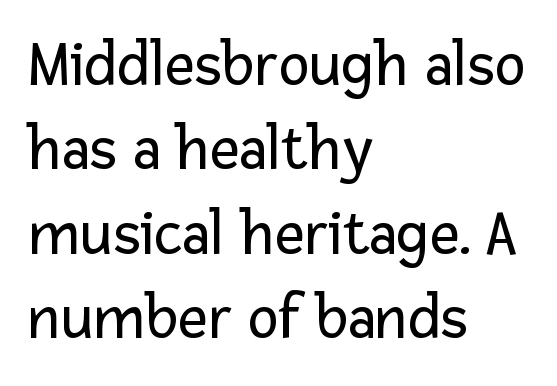
The font family rendered here belongs to the sans-serif group. Only glyphs here, with clear space below each row. The passage shown is not bold in any degree. Letter spacing: default. Is the block centered? No — it sits flush against the left margin. The specimen reads as upright at a glance.
